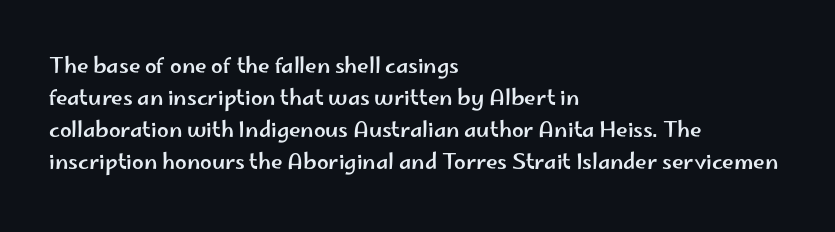
Q: Is the text italic (slanted)? A: No, it is upright.
Q: Is the text underlined? A: No.
Q: How is the paragraph aligned? A: Left-aligned.
Q: Is the spacing between letters normal or unusually wide? A: Normal.
Q: Is the spacing between lines tight, normal or loose? A: Normal.
